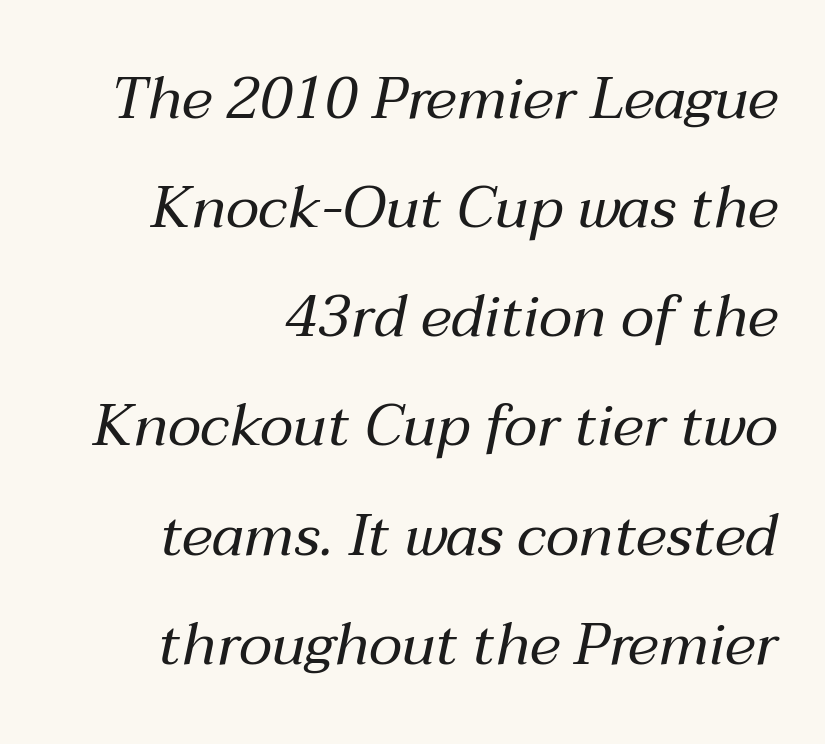
The letters are slanted; this is an italic face. Each letter keeps its own natural width here, so spacing adapts to shape. In terms of letterspacing, this is plain default setting. Descenders hang freely into open space. Short and long lines alike share a common ending point at right.
